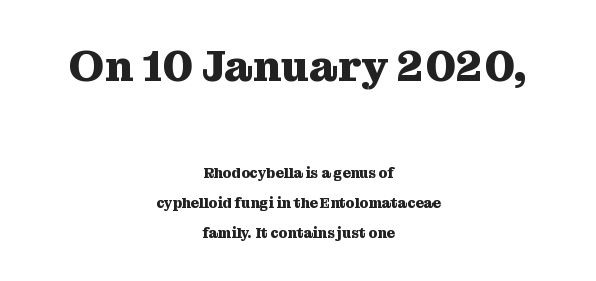
{"serif": "yes", "italic": "no", "bold": "yes", "weight": "heavy", "width": "normal", "stroke_contrast": "medium", "x_height": "medium", "monospaced": "no", "underline": "no", "align": "center", "line_spacing": "loose", "line_spacing_ratio": 2.13, "letter_spacing": "normal", "letter_spacing_em": 0.0, "larger_block": "first", "size_ratio": 3.07, "glyph_px": 43}
